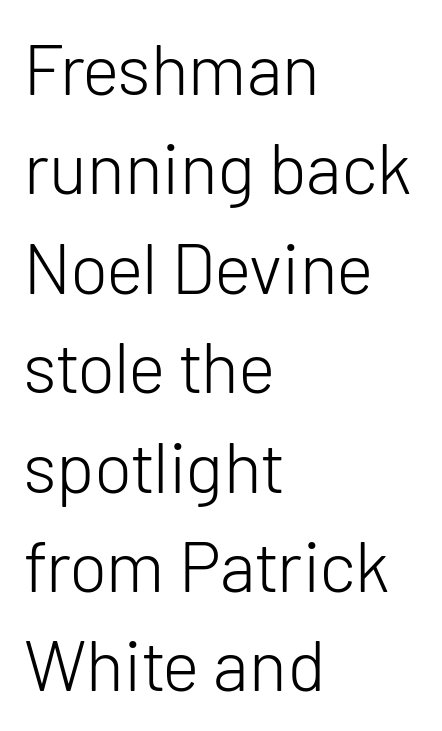
The image shows 71 px light sans-serif type, upright; set left-aligned, normal line spacing (1.4x), normal letter spacing, not underlined; low stroke contrast and a medium x-height.
